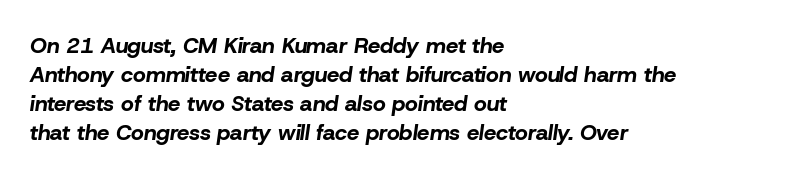
{"italic": "yes", "lean": "right", "slant_degrees": 8, "bold": "yes", "underline": "no", "align": "left", "line_spacing": "normal", "line_spacing_ratio": 1.32, "letter_spacing": "normal", "letter_spacing_em": 0.0, "glyph_px": 22}
